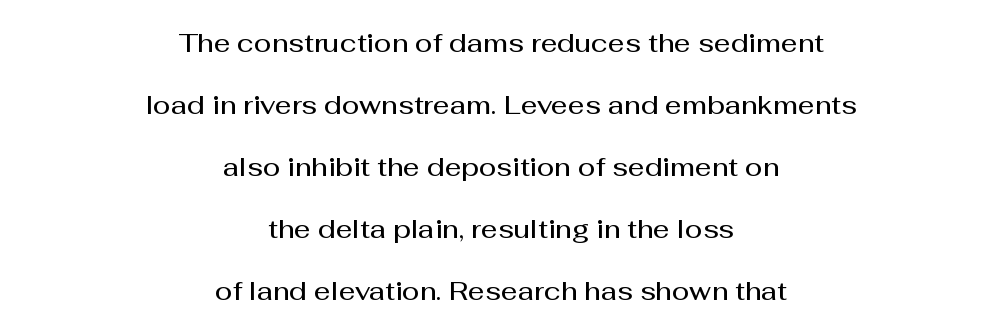
Firm but not heavy-handed strokes: this text is semibold. This rendering uses center alignment, leaving both contours irregular but symmetric. The words here are not underlined. Caption: standard tracking, unaltered. This sample uses an upright cut, with every glyph sitting square on the baseline.
